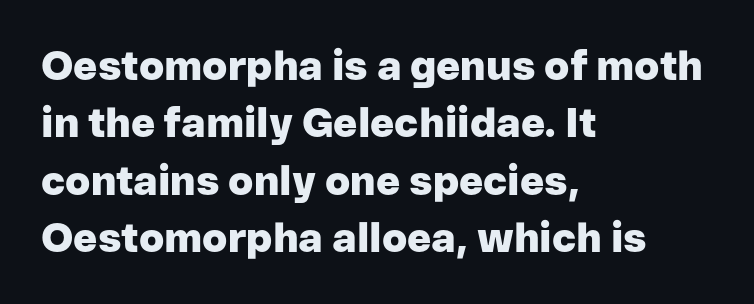
Interline gaps are of average width in this sample. A clean baseline with only descenders dipping below it. How are the letters spaced? Ordinarily, with no added tracking. Varying glyph widths throughout — classic text-font behaviour. This is heavy type, rendered in bold.
